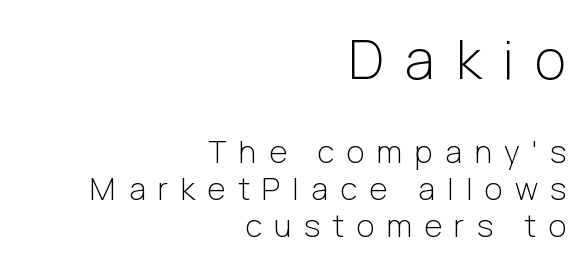
{"serif": "no", "italic": "no", "bold": "no", "weight": "light", "width": "normal", "stroke_contrast": "low", "x_height": "medium", "monospaced": "no", "underline": "no", "align": "right", "line_spacing_ratio": 1.2, "letter_spacing": "wide", "letter_spacing_em": 0.4, "larger_block": "first", "size_ratio": 1.74, "glyph_px": 54}
